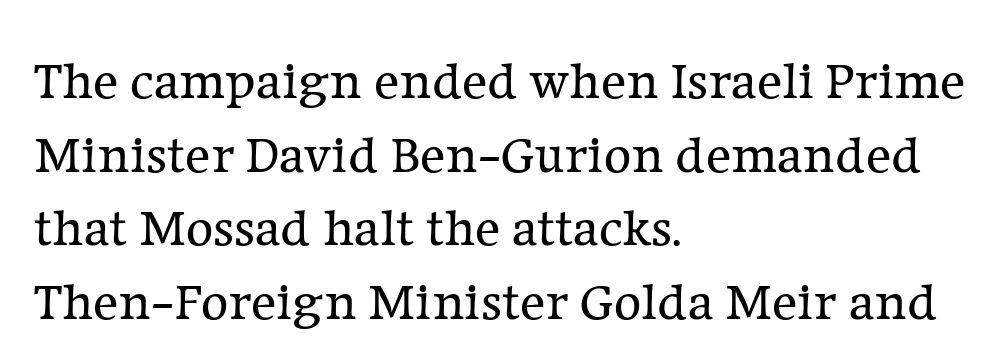
{"serif": "yes", "italic": "no", "bold": "no", "weight": "regular", "width": "normal", "stroke_contrast": "low", "x_height": "medium", "monospaced": "no", "underline": "no", "align": "left", "line_spacing": "normal", "line_spacing_ratio": 1.39, "letter_spacing": "normal", "letter_spacing_em": 0.0, "glyph_px": 53}
